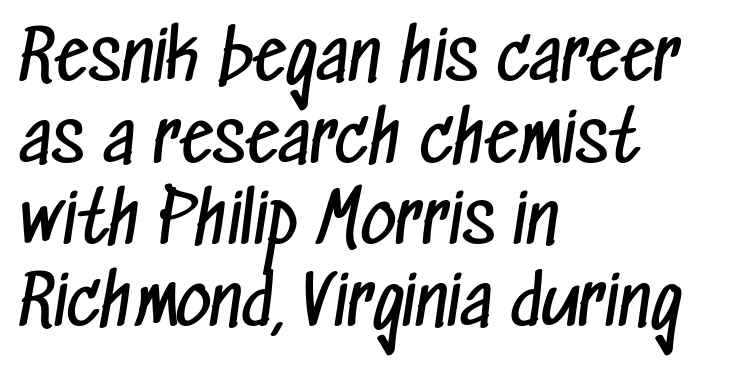
Q: Is the text bold? A: No.
Q: Is the typeface a serif or a sans-serif typeface? A: Sans-serif.
Q: Is the text underlined? A: No.
Q: How is the paragraph aligned? A: Left-aligned.
Q: Is the spacing between letters normal or unusually wide? A: Normal.
Q: Width (condensed, normal, or wide)? A: Condensed.
Q: Stroke contrast? A: Low.
Q: x-height? A: Medium.
Q: Monospaced? A: No.
